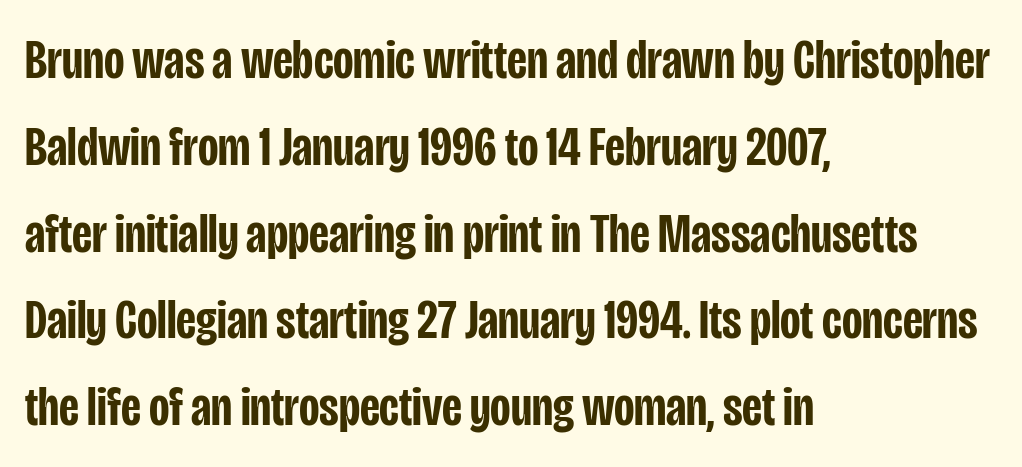
The passage shown is typed in a proportional face where columns would drift. Tracking here is standard; glyphs follow each other at the usual distance. The lines sit at an ordinary, default distance from one another. In CSS terms this would be text-align: left. Unlike a traditional serif, this face leaves its strokes unadorned. Has an underline been added? It has not.
